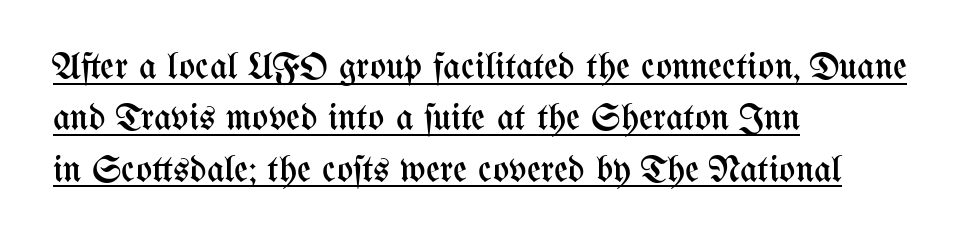
The image shows 38 px regular-weight, condensed type, upright; set left-aligned, normal line spacing (1.35x), normal letter spacing, underlined; medium stroke contrast and a medium x-height.
